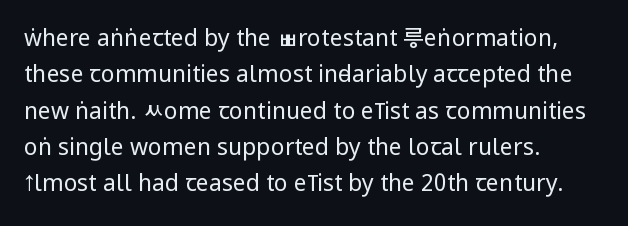
Q: Is the text bold? A: No.
Q: Is the text italic (slanted)? A: No, it is upright.
Q: Is the text underlined? A: No.
Q: How is the paragraph aligned? A: Left-aligned.
Q: Is the spacing between letters normal or unusually wide? A: Normal.
Q: Is the spacing between lines tight, normal or loose? A: Normal.
